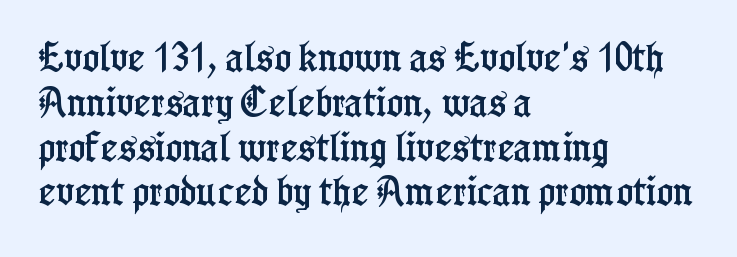
The image shows 32 px condensed serif type, upright; set left-aligned, normal line spacing (1.4x), normal letter spacing, not underlined; low stroke contrast and a medium x-height.
